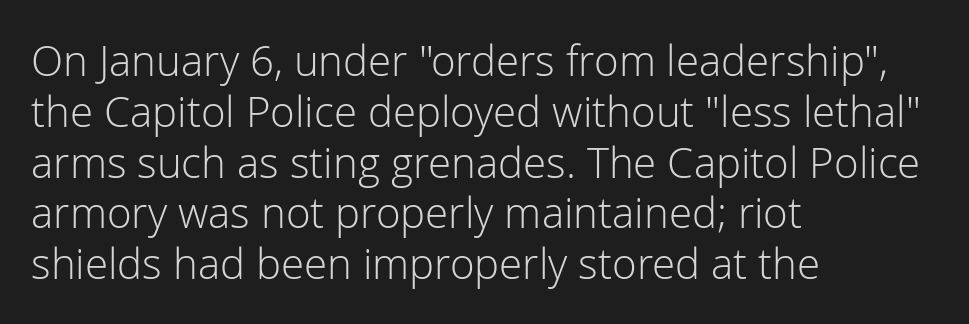
Short note: letters normally spaced. Font category for this specimen: sans-serif. This sample uses an upright cut, with every glyph sitting square on the baseline. Looks like regular typesetting: each glyph gets only the width it needs. Layout note: lines flush left.
